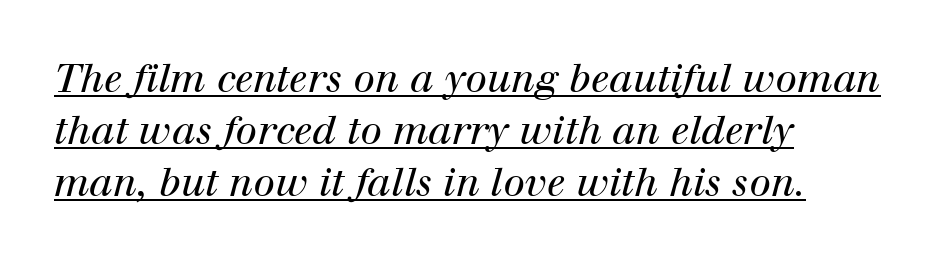
The image shows 39 px regular-weight serif type, italic (leaning right); set left-aligned, normal line spacing (1.33x), normal letter spacing, underlined; high stroke contrast and a medium x-height.
